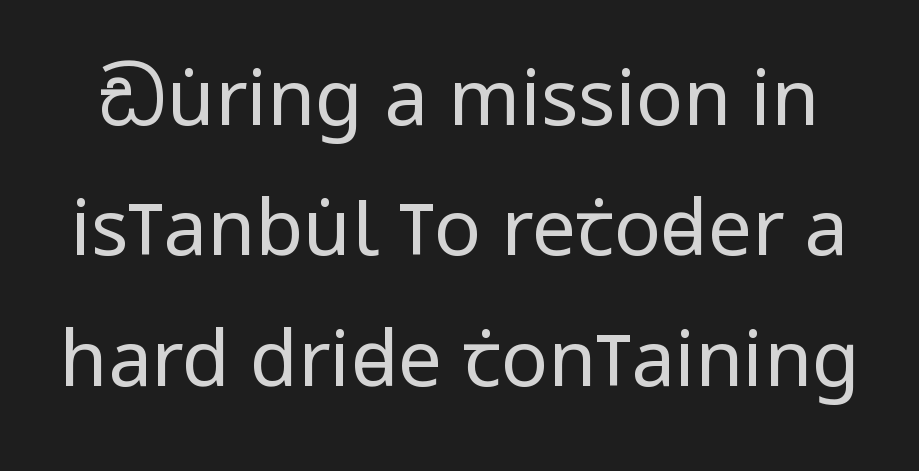
{"serif": "no", "italic": "no", "bold": "no", "weight": "regular", "width": "condensed", "stroke_contrast": "low", "x_height": "large", "monospaced": "no", "underline": "no", "line_spacing": "normal", "line_spacing_ratio": 1.67, "letter_spacing": "normal", "letter_spacing_em": 0.0, "glyph_px": 78}
